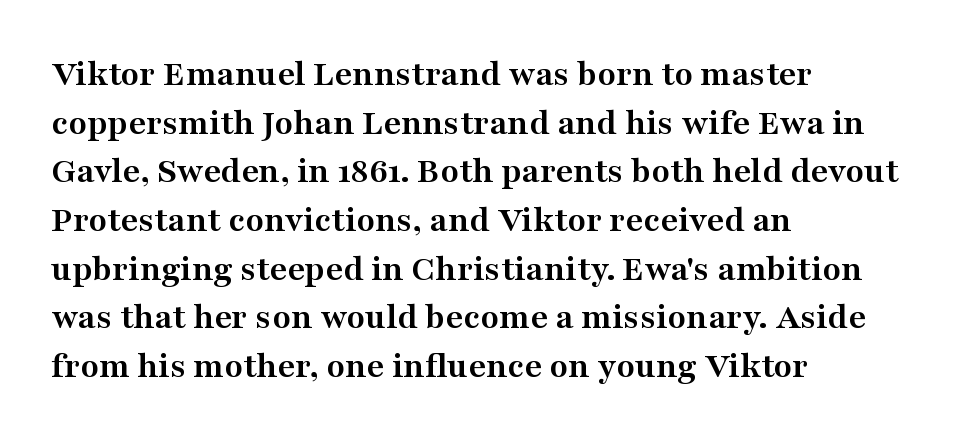
To sum up the face: it has serifs. Tall strokes in this sample are plumb rather than angled. The rendering keeps characters at their native spacing. Evenly set lines give the paragraph a standard silhouette. These lines are rendered in a variable-pitch font.
